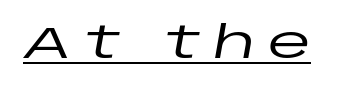
This sample uses an oblique cut, with every glyph tilted off the vertical. Substantial extra tracking has been applied to these lines. This rendering features underlined lettering. Looks like regular typesetting: each glyph gets only the width it needs.
